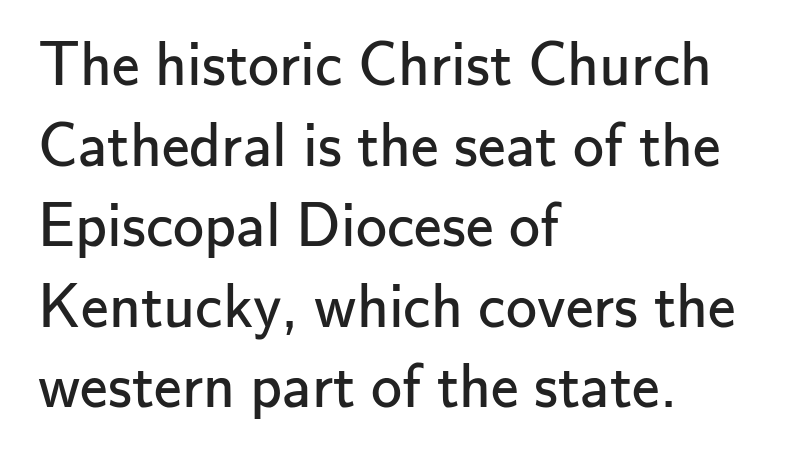
The image shows 62 px regular-weight sans-serif type, upright; set left-aligned, normal line spacing (1.3x), normal letter spacing, not underlined; low stroke contrast and a small x-height.
